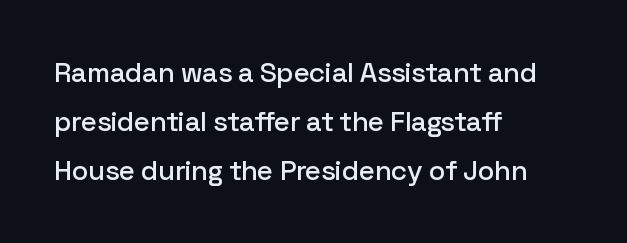
The image shows 28 px sans-serif type, upright; set left-aligned, line spacing 1.75x, normal letter spacing, not underlined; low stroke contrast and a medium x-height.
